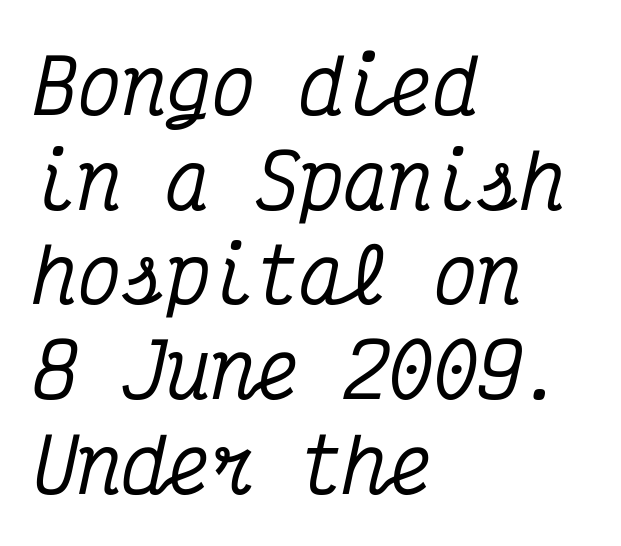
Q: Is the text italic (slanted)? A: Yes, it leans right by about 12 degrees.
Q: Is the typeface a serif or a sans-serif typeface? A: Serif.
Q: Is the text underlined? A: No.
Q: How is the paragraph aligned? A: Left-aligned.
Q: Is the spacing between letters normal or unusually wide? A: Normal.
Q: Is the spacing between lines tight, normal or loose? A: Normal.
Q: Width (condensed, normal, or wide)? A: Condensed.
Q: Stroke contrast? A: Medium.
Q: x-height? A: Medium.
Q: Monospaced? A: Yes.
